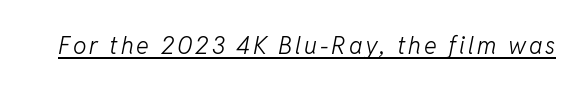
Q: Is the text bold? A: No.
Q: Is the text italic (slanted)? A: Yes, it leans right by about 11 degrees.
Q: Is the text underlined? A: Yes.
